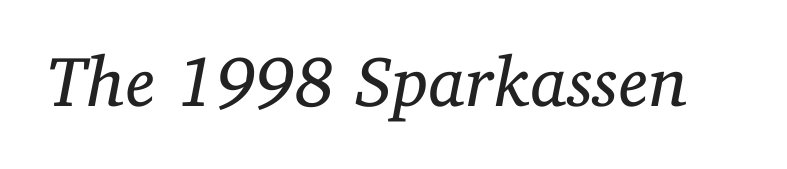
Q: Is the text bold? A: No.
Q: Is the text italic (slanted)? A: Yes, it leans right by about 11 degrees.
Q: Is the typeface a serif or a sans-serif typeface? A: Serif.
Q: Is the text underlined? A: No.
Q: Is the spacing between letters normal or unusually wide? A: Normal.
Q: Width (condensed, normal, or wide)? A: Normal.
Q: Stroke contrast? A: Low.
Q: x-height? A: Medium.
Q: Monospaced? A: No.
